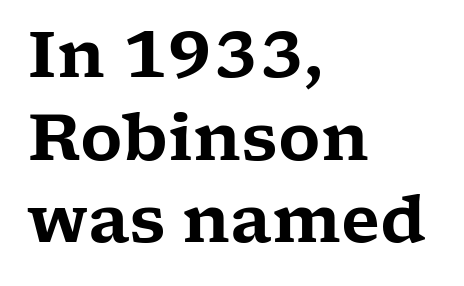
{"serif": "yes", "italic": "no", "width": "wide", "stroke_contrast": "low", "x_height": "medium", "monospaced": "no", "underline": "no", "align": "left", "line_spacing": "normal", "line_spacing_ratio": 1.27, "letter_spacing": "normal", "letter_spacing_em": 0.0, "glyph_px": 65}
